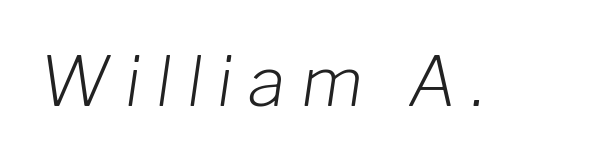
The image shows 69 px light type, italic (leaning right); set unusually wide letter spacing (+0.22 em), not underlined; low stroke contrast and a medium x-height.
